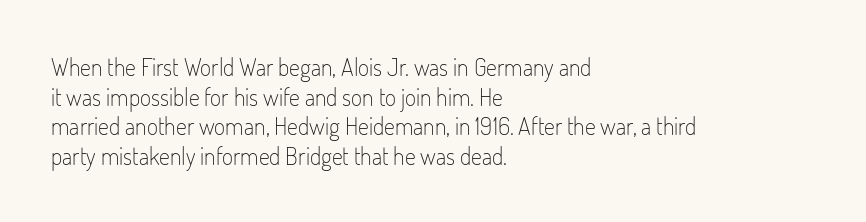
The image shows 24 px text type, upright; set left-aligned, line spacing 1.23x, normal letter spacing, not underlined.
